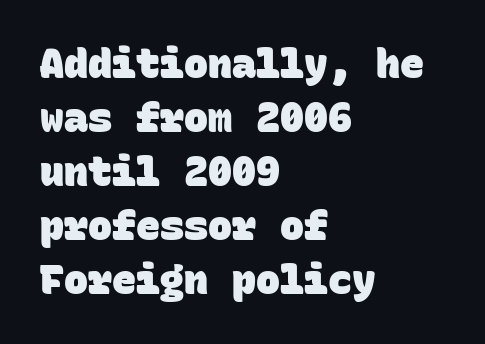
Q: Is the text bold? A: Yes.
Q: Is the typeface a serif or a sans-serif typeface? A: Sans-serif.
Q: Is the text underlined? A: No.
Q: How is the paragraph aligned? A: Left-aligned.
Q: Is the spacing between letters normal or unusually wide? A: Normal.
Q: Is the spacing between lines tight, normal or loose? A: Normal.
Q: Width (condensed, normal, or wide)? A: Normal.
Q: Stroke contrast? A: Low.
Q: x-height? A: Large.
Q: Monospaced? A: Yes.
